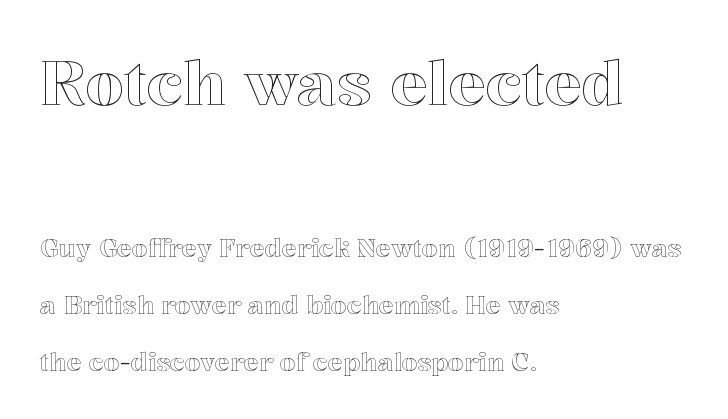
Q: Is the text italic (slanted)? A: No, it is upright.
Q: Is the text underlined? A: No.
Q: How is the paragraph aligned? A: Left-aligned.
Q: Is the spacing between letters normal or unusually wide? A: Normal.
Q: Is the spacing between lines tight, normal or loose? A: Loose.
Q: Which block of text is set in a larger size, the first (top) or the second (bottom)? A: The first (top) one.
Q: Width (condensed, normal, or wide)? A: Normal.
Q: x-height? A: Medium.
Q: Monospaced? A: No.
